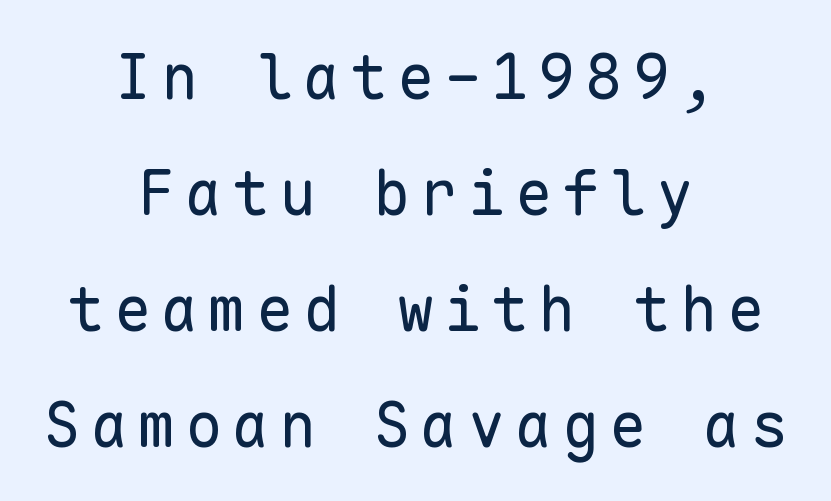
The image shows 62 px regular-weight sans-serif type, upright, monospaced; set centered, line spacing 1.87x, not underlined; low stroke contrast and a medium x-height.
